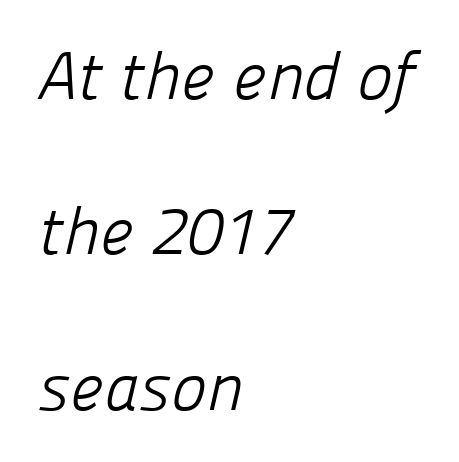
{"serif": "no", "bold": "no", "weight": "light", "width": "normal", "stroke_contrast": "low", "x_height": "medium", "monospaced": "no", "underline": "no", "align": "left", "line_spacing": "loose", "line_spacing_ratio": 2.32, "letter_spacing": "normal", "letter_spacing_em": 0.0, "glyph_px": 67}
